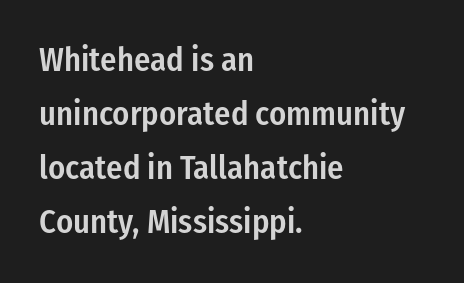
Q: Is the text bold? A: Semi-bold.
Q: Is the text italic (slanted)? A: No, it is upright.
Q: Is the typeface a serif or a sans-serif typeface? A: Sans-serif.
Q: Is the text underlined? A: No.
Q: How is the paragraph aligned? A: Left-aligned.
Q: Is the spacing between letters normal or unusually wide? A: Normal.
Q: Is the spacing between lines tight, normal or loose? A: Normal.
Q: Width (condensed, normal, or wide)? A: Condensed.
Q: Stroke contrast? A: Low.
Q: x-height? A: Medium.
Q: Monospaced? A: No.
